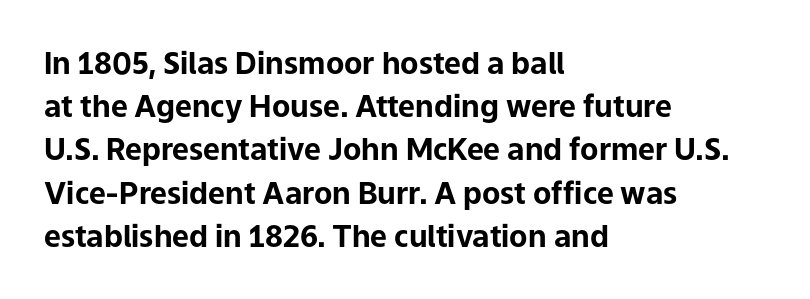
Q: Is the text bold? A: Yes.
Q: Is the text italic (slanted)? A: No, it is upright.
Q: Is the typeface a serif or a sans-serif typeface? A: Sans-serif.
Q: Is the text underlined? A: No.
Q: How is the paragraph aligned? A: Left-aligned.
Q: Is the spacing between letters normal or unusually wide? A: Normal.
Q: Is the spacing between lines tight, normal or loose? A: Normal.
Q: Width (condensed, normal, or wide)? A: Normal.
Q: Stroke contrast? A: Low.
Q: x-height? A: Medium.
Q: Monospaced? A: No.
